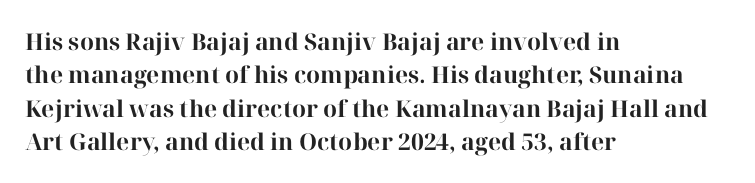
Q: Is the text bold? A: Yes.
Q: Is the text italic (slanted)? A: No, it is upright.
Q: Is the text underlined? A: No.
Q: How is the paragraph aligned? A: Left-aligned.
Q: Is the spacing between letters normal or unusually wide? A: Normal.
Q: Is the spacing between lines tight, normal or loose? A: Normal.
